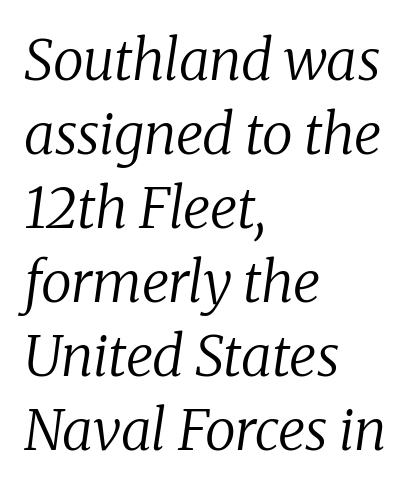
The image shows 56 px regular-weight serif type, italic (leaning right); set left-aligned, normal line spacing (1.32x), normal letter spacing, not underlined; low stroke contrast and a medium x-height.
